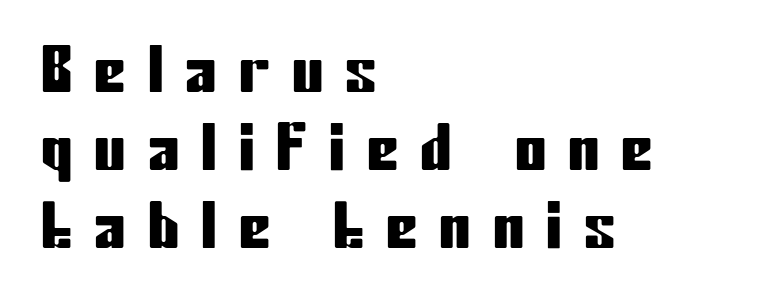
Q: Is the text italic (slanted)? A: No, it is upright.
Q: Is the typeface a serif or a sans-serif typeface? A: Sans-serif.
Q: Is the text underlined? A: No.
Q: How is the paragraph aligned? A: Left-aligned.
Q: Is the spacing between letters normal or unusually wide? A: Unusually wide.
Q: Width (condensed, normal, or wide)? A: Condensed.
Q: Stroke contrast? A: Low.
Q: x-height? A: Medium.
Q: Monospaced? A: No.
